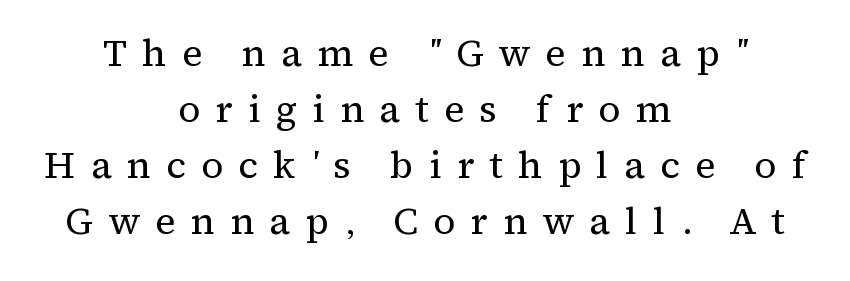
{"serif": "yes", "italic": "no", "bold": "no", "weight": "regular", "width": "normal", "stroke_contrast": "medium", "x_height": "medium", "monospaced": "no", "underline": "no", "align": "center", "line_spacing": "normal", "line_spacing_ratio": 1.47, "letter_spacing": "wide", "letter_spacing_em": 0.4, "glyph_px": 38}
